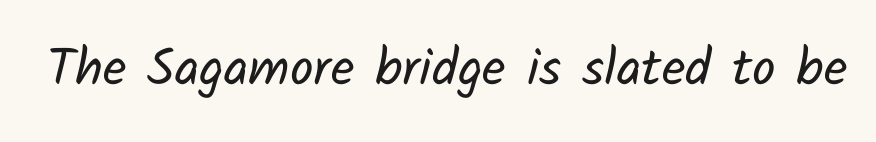
The image shows 52 px regular-weight sans-serif type; set normal letter spacing, not underlined; low stroke contrast and a medium x-height.
